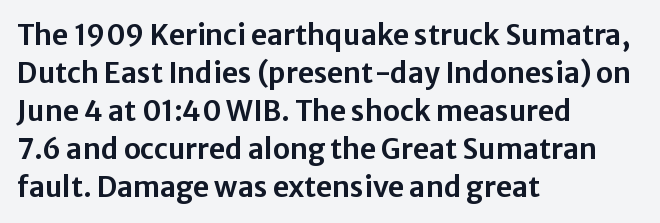
The space beneath each line is pristine and unruled. This rendering employs a face without finishing strokes, i.e., a sans-serif. Every row of glyphs begins at an identical x-position on the left. The face used here is proportionally spaced, like ordinary book or web type.
